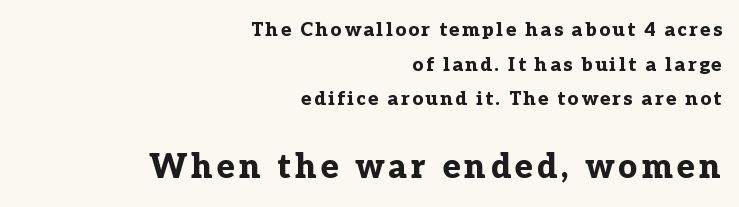
{"serif": "yes", "italic": "no", "bold": "yes", "weight": "bold", "width": "normal", "stroke_contrast": "low", "x_height": "medium", "monospaced": "no", "underline": "no", "align": "right", "line_spacing_ratio": 1.82, "larger_block": "second", "size_ratio": 1.74, "glyph_px": 33}
